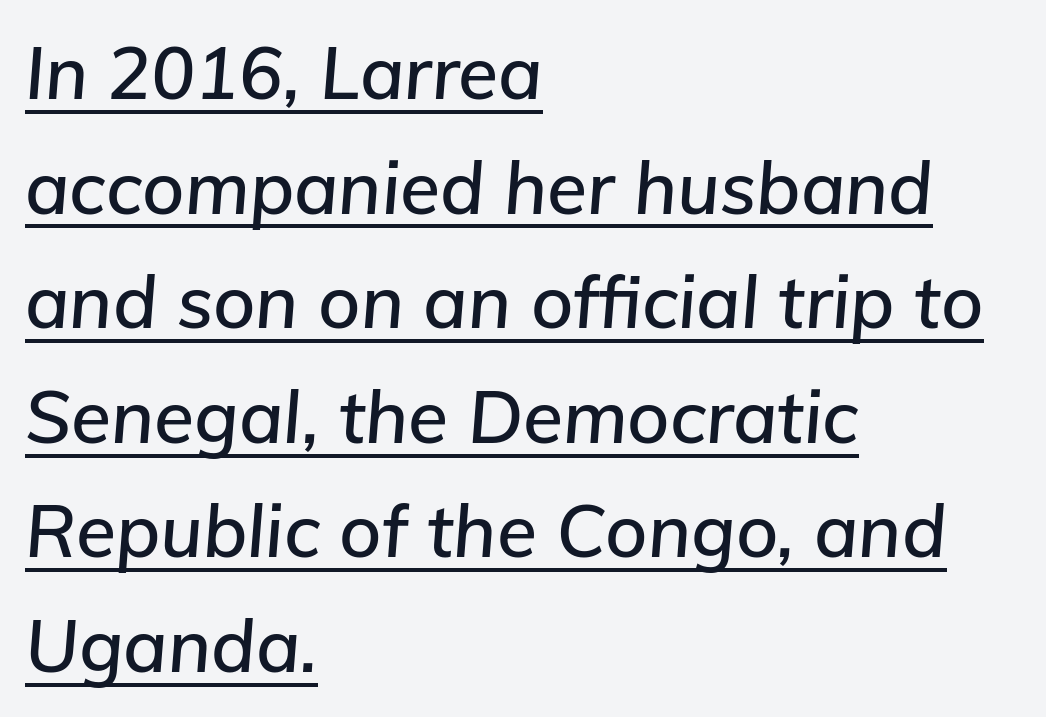
What decoration does the sample have? An underline. The rendering applies a slant to the glyphs. The compositor pushed each line to the left boundary. Leading: standard.
